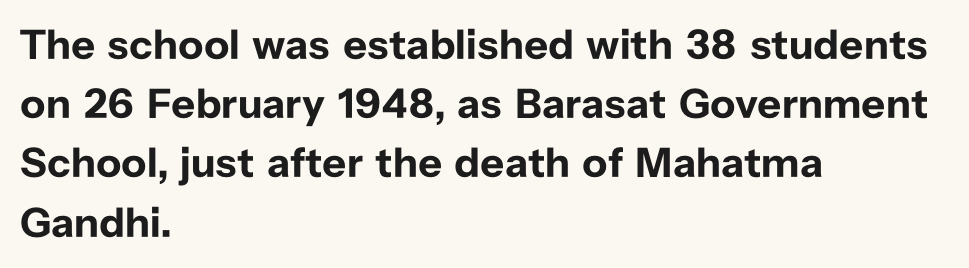
{"serif": "no", "italic": "no", "bold": "yes", "weight": "bold", "width": "normal", "stroke_contrast": "low", "x_height": "medium", "monospaced": "no", "underline": "no", "align": "left", "line_spacing": "normal", "line_spacing_ratio": 1.41, "letter_spacing": "normal", "letter_spacing_em": 0.0, "glyph_px": 42}
